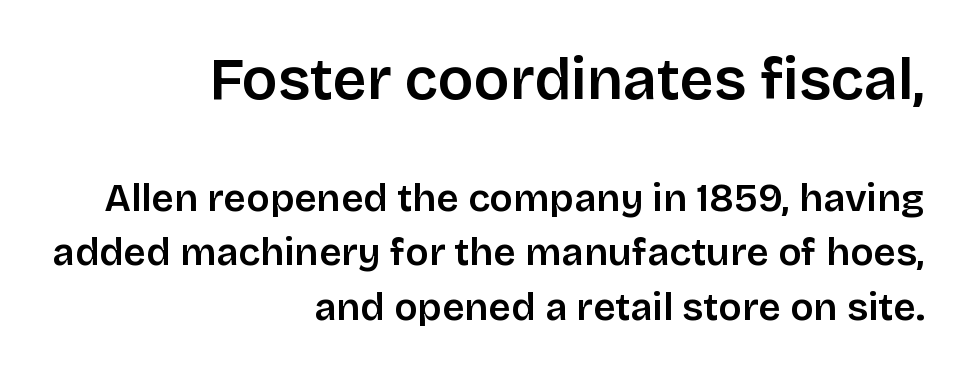
Q: Is the text bold? A: Semi-bold.
Q: Is the text italic (slanted)? A: No, it is upright.
Q: Is the typeface a serif or a sans-serif typeface? A: Sans-serif.
Q: Is the text underlined? A: No.
Q: How is the paragraph aligned? A: Right-aligned.
Q: Is the spacing between letters normal or unusually wide? A: Normal.
Q: Is the spacing between lines tight, normal or loose? A: Normal.
Q: Which block of text is set in a larger size, the first (top) or the second (bottom)? A: The first (top) one.
Q: Width (condensed, normal, or wide)? A: Normal.
Q: Stroke contrast? A: Low.
Q: x-height? A: Large.
Q: Monospaced? A: No.
